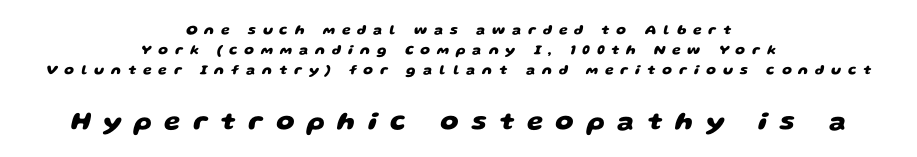
The image shows 26 px bold type; set centered, normal line spacing (1.44x), unusually wide letter spacing (+0.49 em), not underlined; the second (bottom) block is 1.86x larger.
